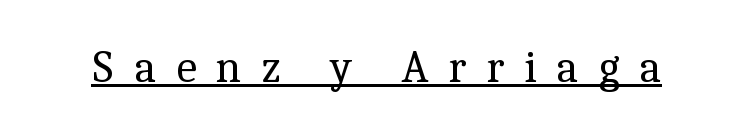
The image shows 45 px regular-weight serif type, upright; set unusually wide letter spacing (+0.43 em), underlined; a medium x-height.
